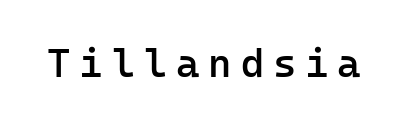
{"serif": "no", "italic": "no", "bold": "semi", "weight": "semibold", "width": "normal", "stroke_contrast": "low", "x_height": "medium", "monospaced": "yes", "underline": "no", "letter_spacing": "wide", "letter_spacing_em": 0.22, "glyph_px": 40}
